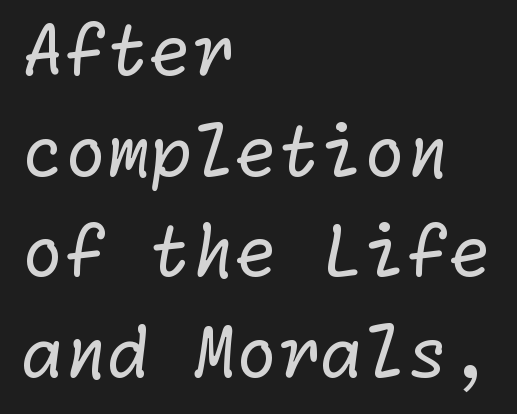
Q: Is the text bold? A: No.
Q: Is the typeface a serif or a sans-serif typeface? A: Sans-serif.
Q: Is the text underlined? A: No.
Q: How is the paragraph aligned? A: Left-aligned.
Q: Is the spacing between letters normal or unusually wide? A: Normal.
Q: Is the spacing between lines tight, normal or loose? A: Normal.
Q: Width (condensed, normal, or wide)? A: Normal.
Q: Stroke contrast? A: Low.
Q: x-height? A: Medium.
